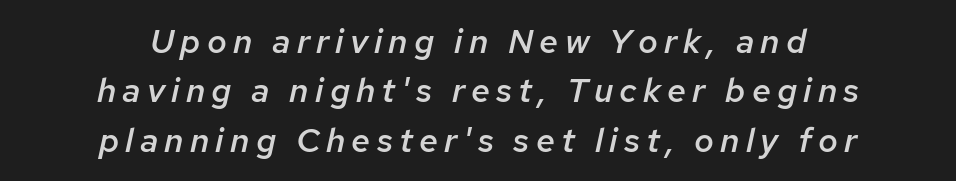
{"italic": "yes", "lean": "right", "slant_degrees": 12, "bold": "semi", "weight": "semibold", "width": "normal", "stroke_contrast": "low", "x_height": "medium", "monospaced": "no", "underline": "no", "align": "center", "line_spacing": "normal", "line_spacing_ratio": 1.45, "glyph_px": 34}
